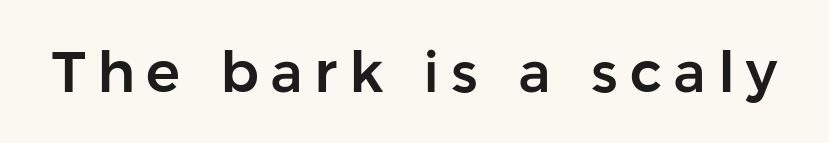
The image shows 57 px sans-serif type, upright; set unusually wide letter spacing (+0.2 em), not underlined; low stroke contrast and a medium x-height.
